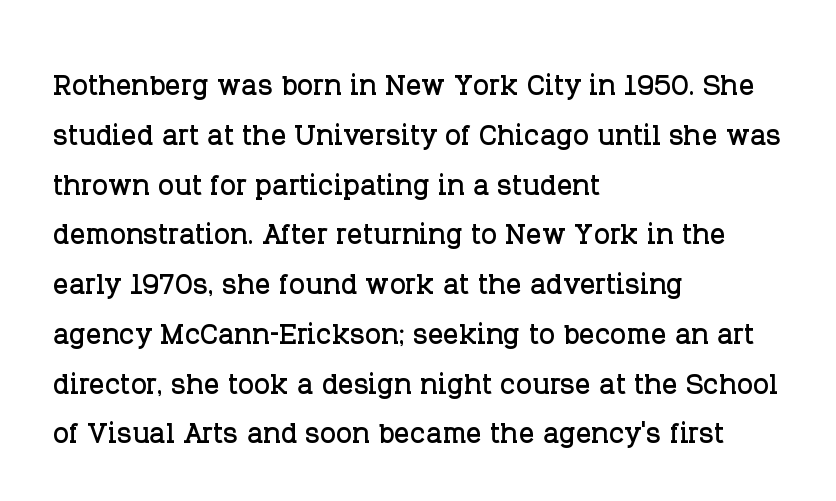
Q: Is the text italic (slanted)? A: No, it is upright.
Q: Is the typeface a serif or a sans-serif typeface? A: Serif.
Q: Is the text underlined? A: No.
Q: How is the paragraph aligned? A: Left-aligned.
Q: Is the spacing between letters normal or unusually wide? A: Normal.
Q: Is the spacing between lines tight, normal or loose? A: Normal.
Q: Width (condensed, normal, or wide)? A: Normal.
Q: Stroke contrast? A: Low.
Q: x-height? A: Large.
Q: Monospaced? A: No.
